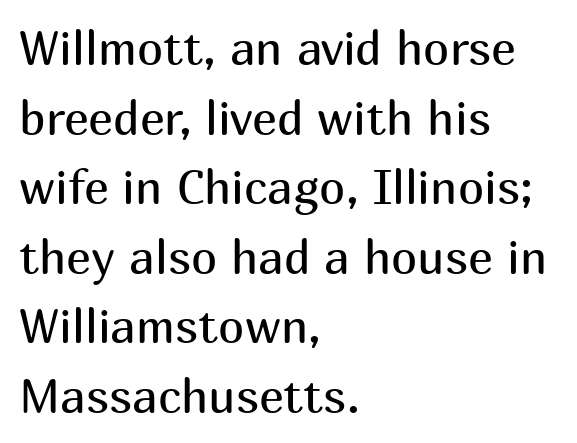
{"serif": "no", "italic": "no", "bold": "no", "weight": "regular", "width": "normal", "stroke_contrast": "medium", "x_height": "medium", "monospaced": "no", "underline": "no", "align": "left", "line_spacing": "normal", "line_spacing_ratio": 1.48, "letter_spacing": "normal", "letter_spacing_em": 0.0, "glyph_px": 47}
